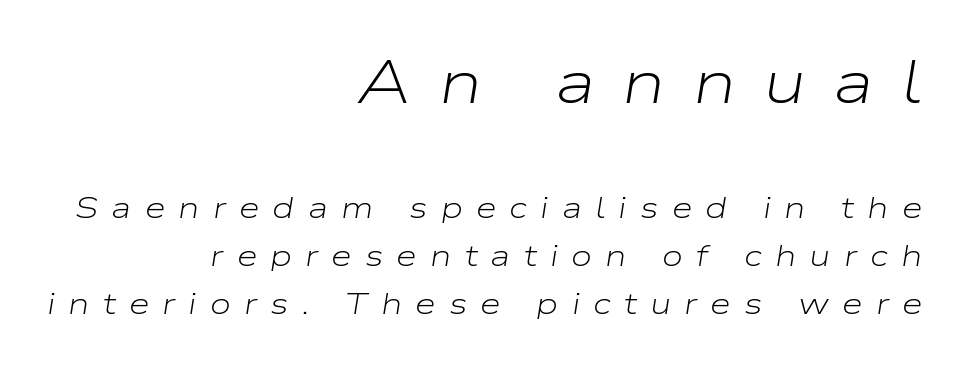
Q: Is the text bold? A: No.
Q: Is the text italic (slanted)? A: Yes, it leans right by about 9 degrees.
Q: Is the text underlined? A: No.
Q: How is the paragraph aligned? A: Right-aligned.
Q: Is the spacing between letters normal or unusually wide? A: Unusually wide.
Q: Is the spacing between lines tight, normal or loose? A: Normal.
Q: Which block of text is set in a larger size, the first (top) or the second (bottom)? A: The first (top) one.
Q: Width (condensed, normal, or wide)? A: Wide.
Q: Stroke contrast? A: Low.
Q: x-height? A: Medium.
Q: Monospaced? A: No.
